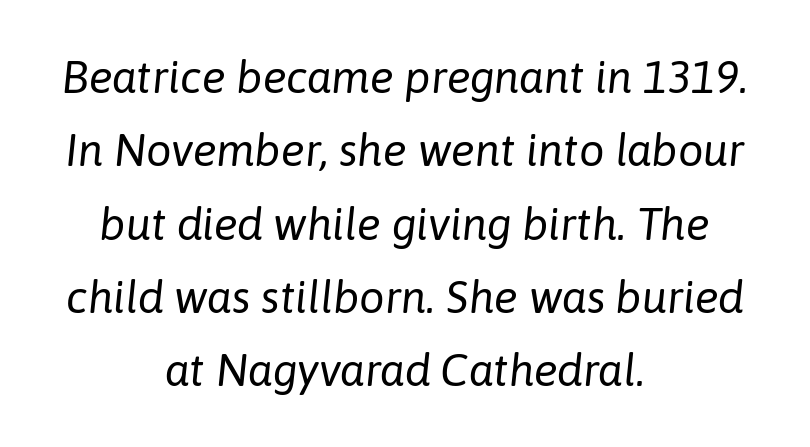
The text carries the slant typical of an italic or oblique font. Layout note: lines centered. In terms of leading, this rendering sits right in the middle. Is the type heavy? It reads as light-to-regular instead. Tracking value appears to be zero — textbook default spacing.
